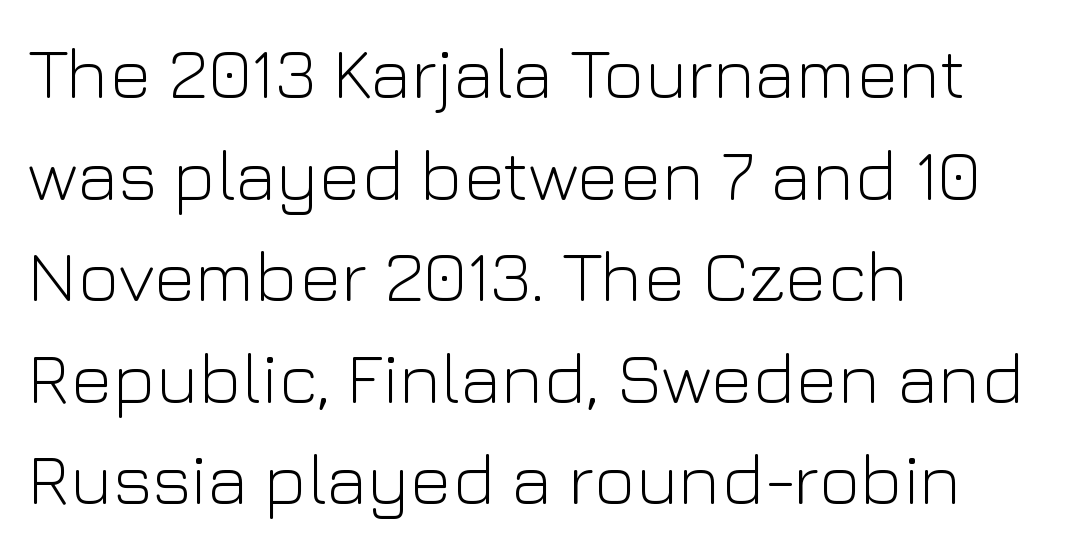
{"serif": "no", "italic": "no", "bold": "no", "weight": "light", "width": "normal", "stroke_contrast": "low", "x_height": "medium", "monospaced": "no", "underline": "no", "align": "left", "line_spacing": "normal", "line_spacing_ratio": 1.41, "letter_spacing": "normal", "letter_spacing_em": 0.0, "glyph_px": 72}
